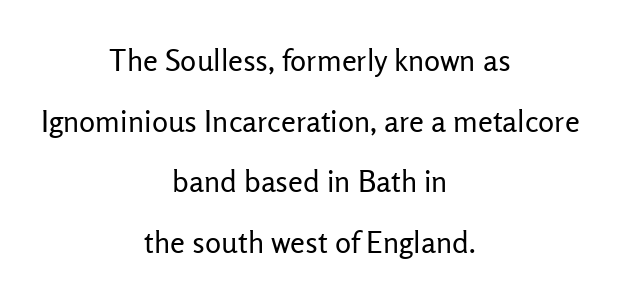
The image shows 30 px regular-weight sans-serif type, upright; set centered, loose line spacing (2.02x), normal letter spacing, not underlined; low stroke contrast and a medium x-height.
